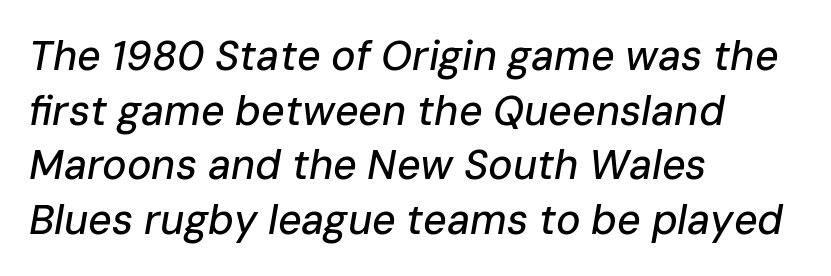
{"italic": "yes", "lean": "right", "slant_degrees": 10, "width": "normal", "stroke_contrast": "low", "x_height": "medium", "monospaced": "no", "underline": "no", "align": "left", "line_spacing": "normal", "line_spacing_ratio": 1.33, "letter_spacing": "normal", "letter_spacing_em": 0.0, "glyph_px": 41}
